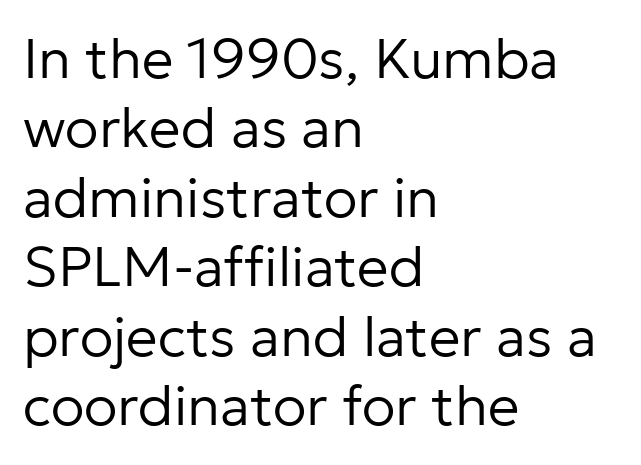
The image shows 56 px regular-weight sans-serif type, upright; set left-aligned, line spacing 1.24x, normal letter spacing, not underlined; low stroke contrast and a medium x-height.
